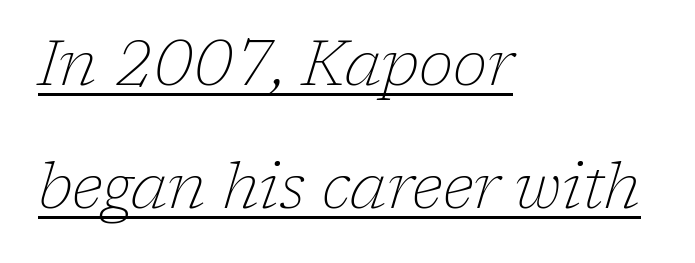
{"serif": "yes", "italic": "yes", "lean": "right", "slant_degrees": 17, "bold": "no", "weight": "thin", "width": "normal", "stroke_contrast": "low", "x_height": "medium", "monospaced": "no", "underline": "yes", "align": "left", "line_spacing": "loose", "line_spacing_ratio": 1.95, "letter_spacing": "normal", "letter_spacing_em": 0.0, "glyph_px": 63}
